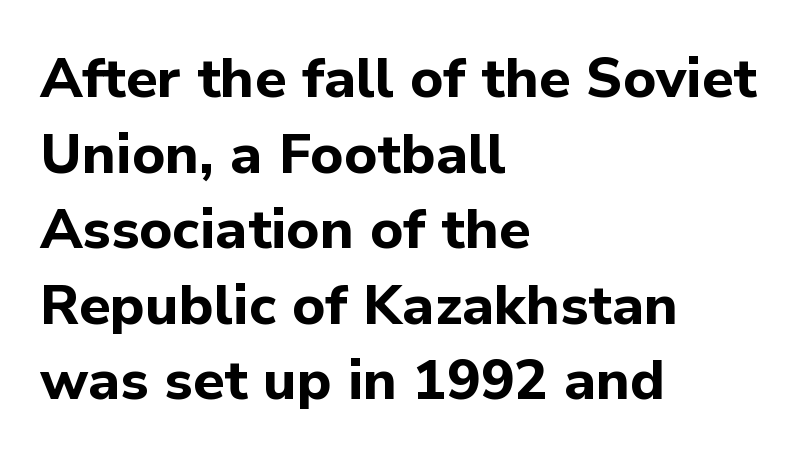
{"serif": "no", "italic": "no", "bold": "yes", "weight": "bold", "width": "normal", "stroke_contrast": "low", "x_height": "medium", "monospaced": "no", "underline": "no", "align": "left", "line_spacing": "normal", "line_spacing_ratio": 1.35, "letter_spacing": "normal", "letter_spacing_em": 0.0, "glyph_px": 56}
